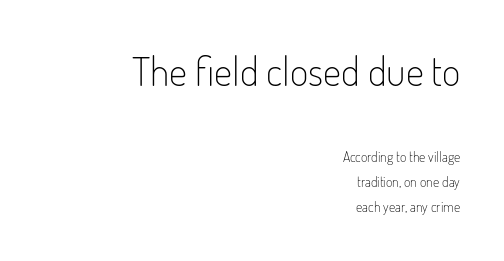
{"serif": "no", "italic": "no", "bold": "no", "weight": "light", "width": "condensed", "stroke_contrast": "low", "x_height": "small", "monospaced": "no", "underline": "no", "align": "right", "line_spacing_ratio": 1.78, "letter_spacing": "normal", "letter_spacing_em": 0.0, "larger_block": "first", "size_ratio": 2.86, "glyph_px": 40}
